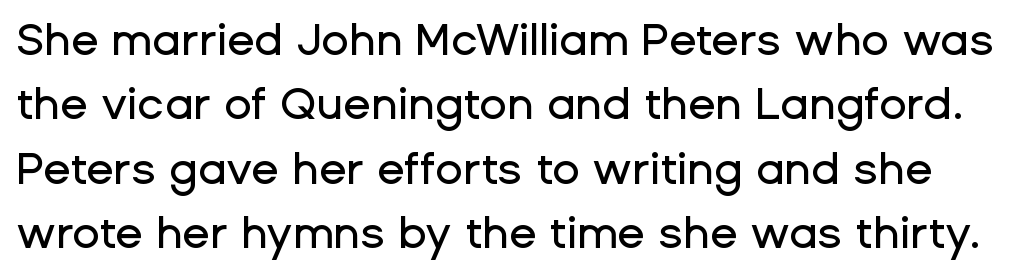
{"serif": "no", "italic": "no", "width": "normal", "stroke_contrast": "low", "x_height": "medium", "monospaced": "no", "underline": "no", "line_spacing": "normal", "line_spacing_ratio": 1.43, "letter_spacing": "normal", "letter_spacing_em": 0.0, "glyph_px": 45}
